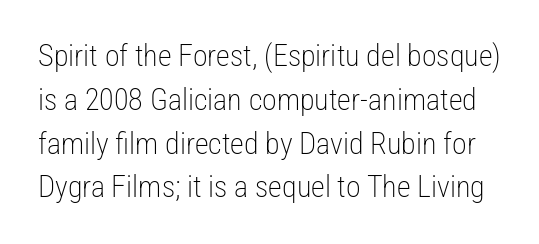
Q: Is the text bold? A: No.
Q: Is the text italic (slanted)? A: No, it is upright.
Q: Is the typeface a serif or a sans-serif typeface? A: Sans-serif.
Q: Is the text underlined? A: No.
Q: Is the spacing between letters normal or unusually wide? A: Normal.
Q: Is the spacing between lines tight, normal or loose? A: Normal.
Q: Width (condensed, normal, or wide)? A: Condensed.
Q: Stroke contrast? A: Low.
Q: x-height? A: Medium.
Q: Monospaced? A: No.
